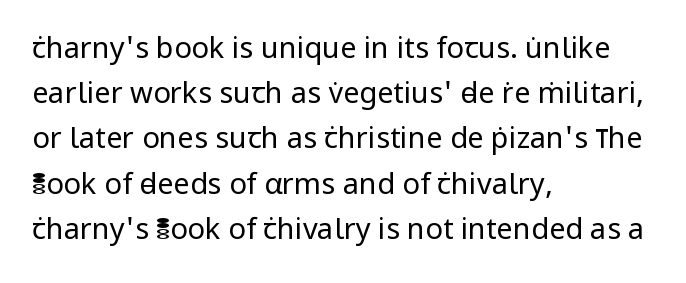
The image shows 29 px regular-weight sans-serif type, upright; set left-aligned, normal line spacing (1.56x), normal letter spacing, not underlined; low stroke contrast and a medium x-height.
